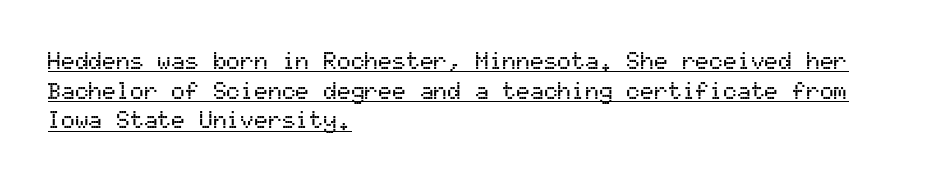
Q: Is the text italic (slanted)? A: No, it is upright.
Q: Is the text underlined? A: Yes.
Q: How is the paragraph aligned? A: Left-aligned.
Q: Is the spacing between letters normal or unusually wide? A: Normal.
Q: Is the spacing between lines tight, normal or loose? A: Normal.
